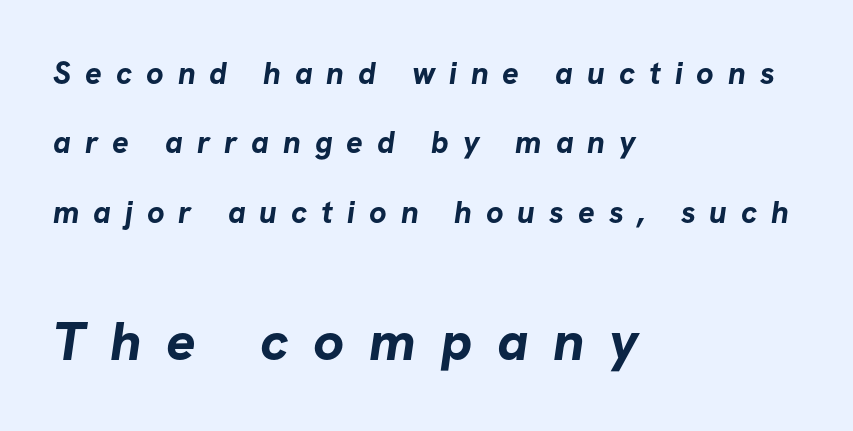
Q: Is the text bold? A: Yes.
Q: Is the typeface a serif or a sans-serif typeface? A: Sans-serif.
Q: Is the text underlined? A: No.
Q: How is the paragraph aligned? A: Left-aligned.
Q: Is the spacing between letters normal or unusually wide? A: Unusually wide.
Q: Is the spacing between lines tight, normal or loose? A: Loose.
Q: Which block of text is set in a larger size, the first (top) or the second (bottom)? A: The second (bottom) one.
Q: Width (condensed, normal, or wide)? A: Normal.
Q: Stroke contrast? A: Low.
Q: x-height? A: Medium.
Q: Monospaced? A: No.
